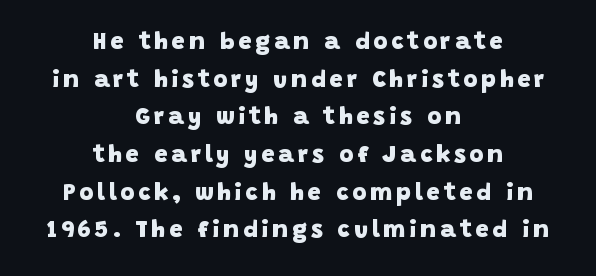
{"bold": "yes", "underline": "no", "align": "center", "line_spacing": "normal", "line_spacing_ratio": 1.57, "glyph_px": 24}
